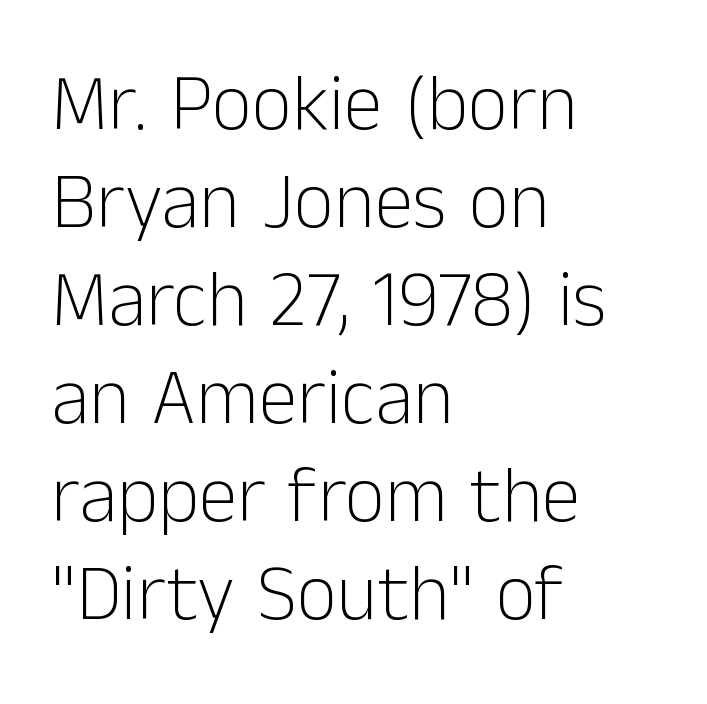
{"serif": "no", "italic": "no", "bold": "no", "weight": "light", "width": "normal", "stroke_contrast": "low", "x_height": "medium", "monospaced": "no", "underline": "no", "align": "left", "line_spacing_ratio": 1.24, "letter_spacing": "normal", "letter_spacing_em": 0.0, "glyph_px": 79}
